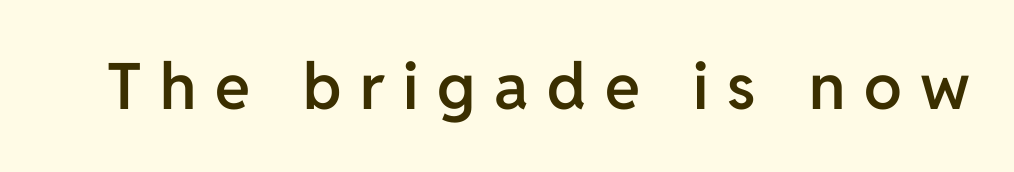
Q: Is the text bold? A: Semi-bold.
Q: Is the text italic (slanted)? A: No, it is upright.
Q: Is the typeface a serif or a sans-serif typeface? A: Sans-serif.
Q: Is the text underlined? A: No.
Q: Is the spacing between letters normal or unusually wide? A: Unusually wide.
Q: Width (condensed, normal, or wide)? A: Normal.
Q: Stroke contrast? A: Low.
Q: x-height? A: Medium.
Q: Monospaced? A: No.
